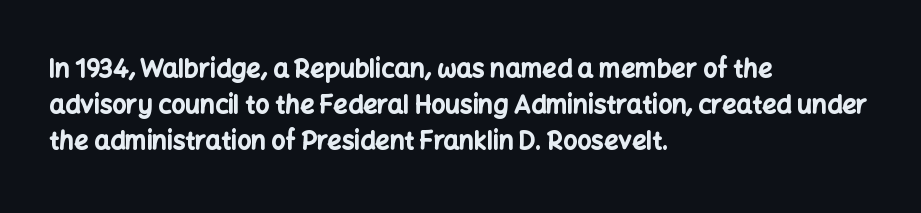
Typesetter's note: full bold, strokes at maximum text heaviness. Rendered with straight, roman letterforms. The line-height multiplier appears to be the usual default. Words appear dense and cohesive because spacing is normal. A student would call this left alignment; a typographer would say flush left, rag right. The baseline area is clear.
